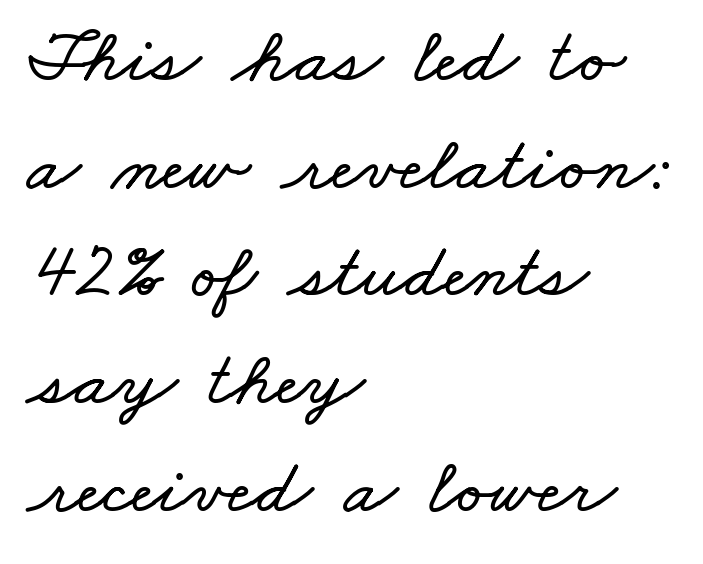
The letters advance in unequal steps, a hallmark of proportional type. Each word holds together tightly as a unit, with standard inter-letter gaps. Bare-footed words on every line. Each new line begins a customary step beneath the previous one.
